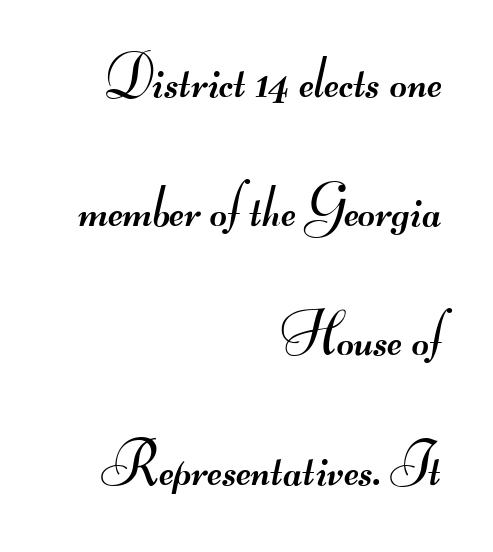
Q: Is the text bold? A: No.
Q: Is the typeface a serif or a sans-serif typeface? A: Sans-serif.
Q: Is the text underlined? A: No.
Q: How is the paragraph aligned? A: Right-aligned.
Q: Is the spacing between letters normal or unusually wide? A: Normal.
Q: Is the spacing between lines tight, normal or loose? A: Loose.
Q: Width (condensed, normal, or wide)? A: Wide.
Q: Stroke contrast? A: Medium.
Q: Monospaced? A: No.
